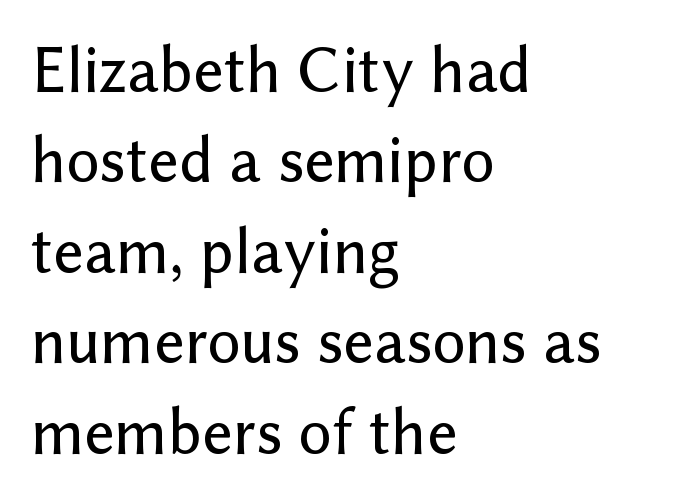
The image shows 66 px sans-serif type, upright; set left-aligned, normal line spacing (1.37x), normal letter spacing, not underlined; low stroke contrast and a medium x-height.
